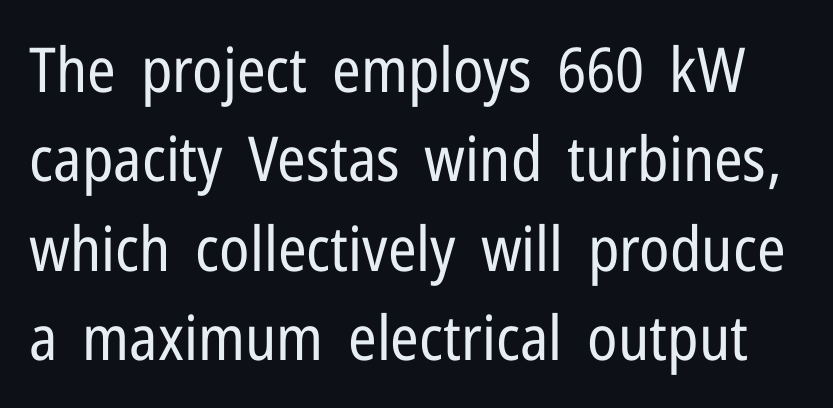
Q: Is the text bold? A: No.
Q: Is the text italic (slanted)? A: No, it is upright.
Q: Is the typeface a serif or a sans-serif typeface? A: Sans-serif.
Q: Is the text underlined? A: No.
Q: Is the spacing between letters normal or unusually wide? A: Normal.
Q: Is the spacing between lines tight, normal or loose? A: Normal.
Q: Width (condensed, normal, or wide)? A: Condensed.
Q: Stroke contrast? A: Low.
Q: x-height? A: Medium.
Q: Monospaced? A: No.
